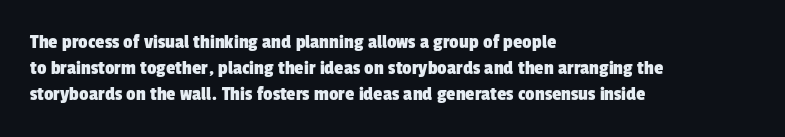
Short and long lines alike share a common starting point at left. Nobody touched the tracking dial on this one. The string is rendered with underlining switched off.
